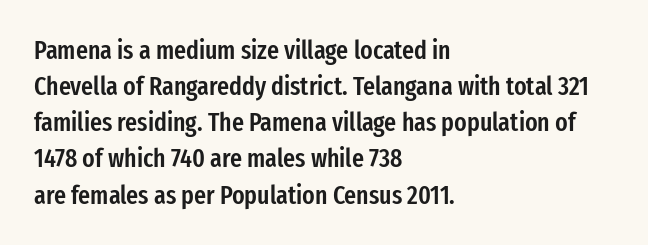
{"italic": "no", "bold": "semi", "underline": "no", "align": "left", "line_spacing": "normal", "line_spacing_ratio": 1.39, "letter_spacing": "normal", "letter_spacing_em": 0.0, "glyph_px": 26}
